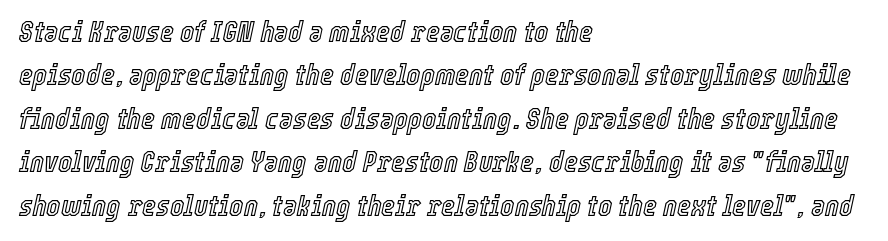
Q: Is the text italic (slanted)? A: Yes, it leans right by about 12 degrees.
Q: Is the text underlined? A: No.
Q: How is the paragraph aligned? A: Left-aligned.
Q: Is the spacing between letters normal or unusually wide? A: Normal.
Q: Is the spacing between lines tight, normal or loose? A: Normal.
Q: Width (condensed, normal, or wide)? A: Condensed.
Q: x-height? A: Medium.
Q: Monospaced? A: No.
